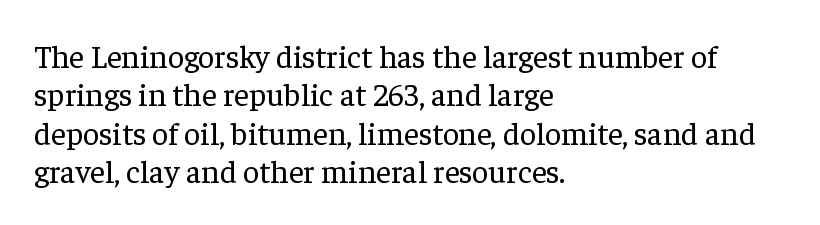
The image shows 32 px regular-weight serif type, upright; set left-aligned, line spacing 1.2x, normal letter spacing, not underlined; low stroke contrast and a medium x-height.
